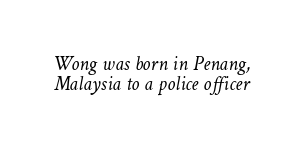
{"bold": "no", "underline": "no", "line_spacing": "tight", "line_spacing_ratio": 1.01, "letter_spacing": "normal", "letter_spacing_em": 0.0, "glyph_px": 20}
